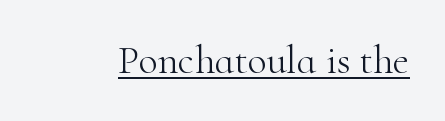
Q: Is the text bold? A: No.
Q: Is the text italic (slanted)? A: No, it is upright.
Q: Is the typeface a serif or a sans-serif typeface? A: Serif.
Q: Is the text underlined? A: Yes.
Q: Is the spacing between letters normal or unusually wide? A: Normal.
Q: Width (condensed, normal, or wide)? A: Normal.
Q: Stroke contrast? A: High.
Q: x-height? A: Small.
Q: Monospaced? A: No.
